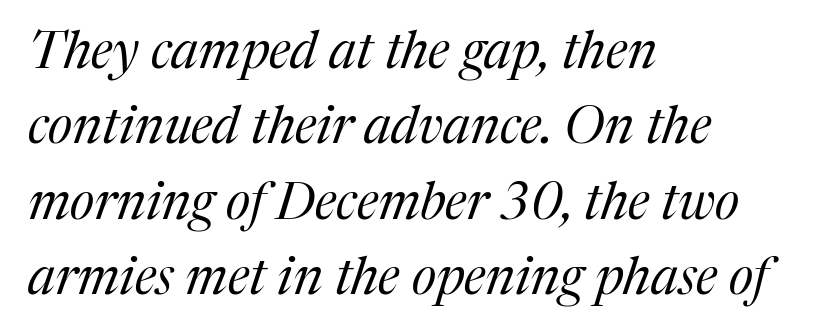
Q: Is the text bold? A: No.
Q: Is the text italic (slanted)? A: Yes, it leans right by about 17 degrees.
Q: Is the typeface a serif or a sans-serif typeface? A: Serif.
Q: Is the text underlined? A: No.
Q: How is the paragraph aligned? A: Left-aligned.
Q: Is the spacing between letters normal or unusually wide? A: Normal.
Q: Is the spacing between lines tight, normal or loose? A: Normal.
Q: Width (condensed, normal, or wide)? A: Normal.
Q: Stroke contrast? A: Medium.
Q: x-height? A: Medium.
Q: Monospaced? A: No.
